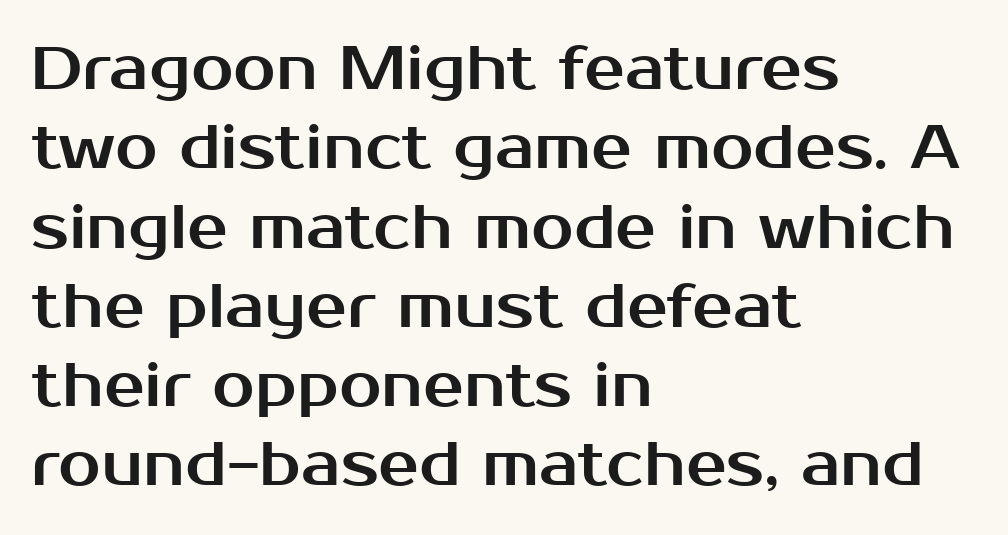
Q: Is the text italic (slanted)? A: No, it is upright.
Q: Is the typeface a serif or a sans-serif typeface? A: Sans-serif.
Q: Is the text underlined? A: No.
Q: How is the paragraph aligned? A: Left-aligned.
Q: Is the spacing between letters normal or unusually wide? A: Normal.
Q: Is the spacing between lines tight, normal or loose? A: Normal.
Q: Width (condensed, normal, or wide)? A: Normal.
Q: Stroke contrast? A: Medium.
Q: x-height? A: Medium.
Q: Monospaced? A: No.
